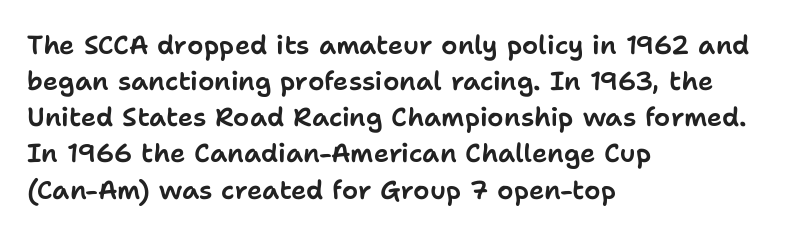
Q: Is the text italic (slanted)? A: No, it is upright.
Q: Is the text underlined? A: No.
Q: How is the paragraph aligned? A: Left-aligned.
Q: Is the spacing between letters normal or unusually wide? A: Normal.
Q: Is the spacing between lines tight, normal or loose? A: Normal.
